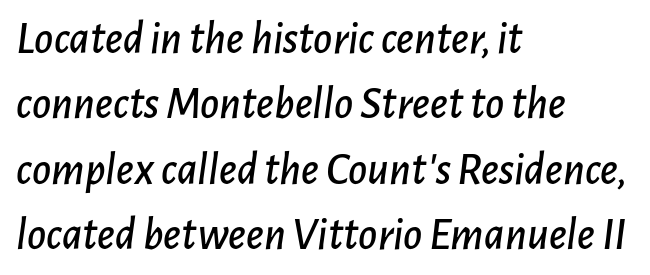
The image shows 46 px text type, italic (leaning right); set left-aligned, normal line spacing (1.42x), normal letter spacing, not underlined; low stroke contrast and a medium x-height.
